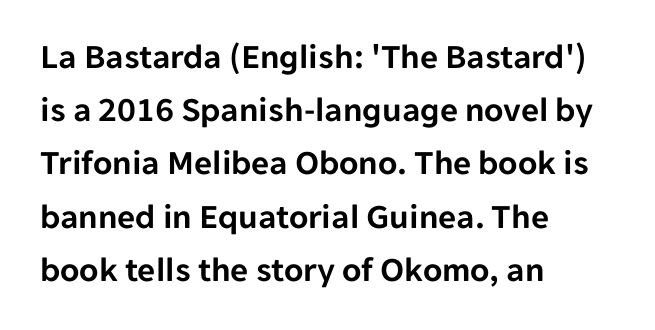
Successive baselines arrive at the customary interval. Stroke terminals: plain, sans-serif. Proportional: the letters do not fall into vertical columns. The line texture is even and compact thanks to regular tracking.
